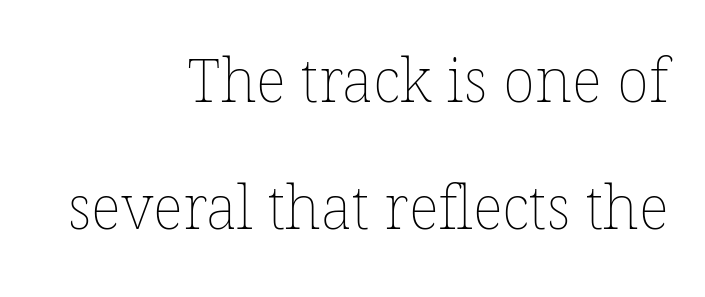
The image shows 60 px thin type; set right-aligned, loose line spacing (2.12x), normal letter spacing, not underlined; low stroke contrast and a medium x-height.
